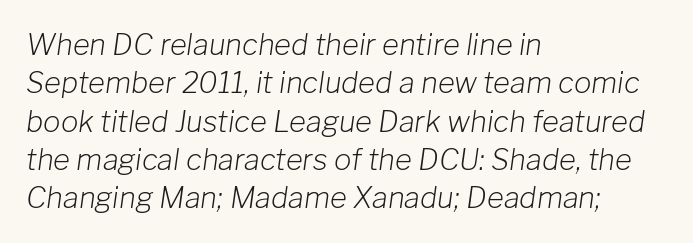
The image shows 29 px light type, italic (leaning right); set left-aligned, normal line spacing (1.32x), normal letter spacing, not underlined; low stroke contrast and a medium x-height.
